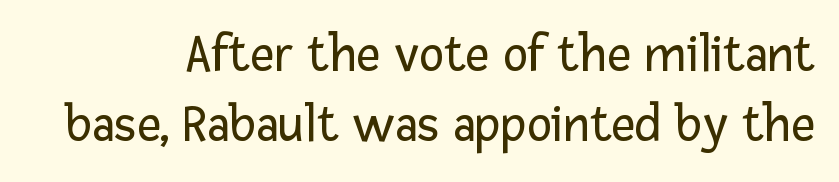
Notice how descenders clear the ascenders below comfortably — that's standard leading. The lettering stays uniformly vertical, giving the passage a roman look. Unlike a traditional serif, this face leaves its strokes unadorned. These glyphs show unthickened strokes, regular width or finer. A typesetter would call this proportional, since set widths differ per character. The space directly below the letters is spotless.
